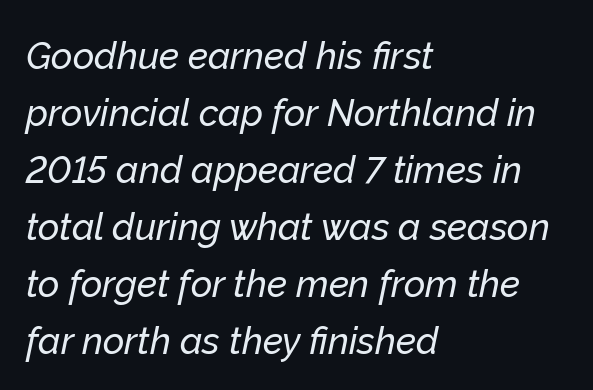
What stands out about the letter spacing? Nothing — it is the standard amount. Successive baselines arrive at the customary interval. Line beginnings align vertically; line endings do not. The space directly below the letters is spotless. The passage shown leans; its letterforms are oblique. A typesetter would call this proportional, since set widths differ per character.
